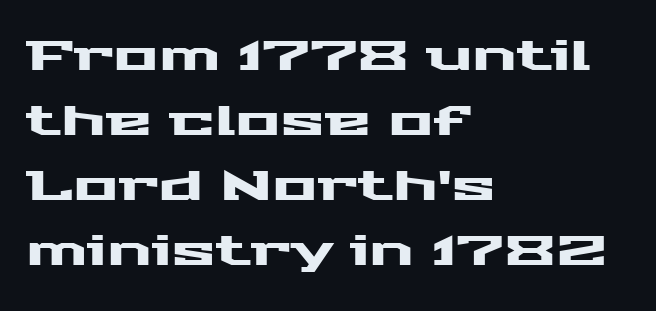
{"serif": "no", "italic": "no", "width": "wide", "stroke_contrast": "medium", "x_height": "medium", "monospaced": "no", "underline": "no", "align": "left", "line_spacing": "normal", "line_spacing_ratio": 1.55, "letter_spacing": "normal", "letter_spacing_em": 0.0, "glyph_px": 42}
